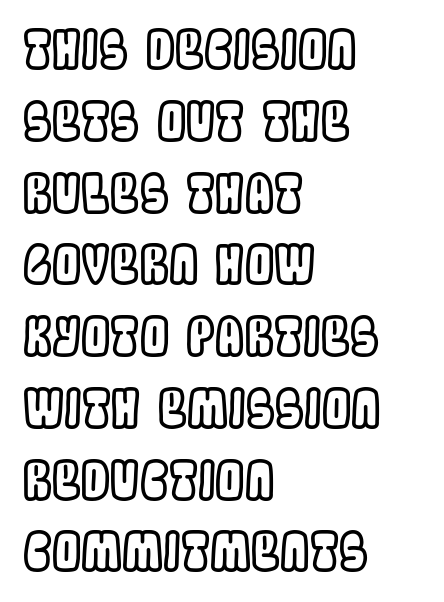
{"italic": "no", "width": "condensed", "x_height": "large", "monospaced": "no", "underline": "no", "align": "left", "line_spacing": "normal", "line_spacing_ratio": 1.38, "letter_spacing": "normal", "letter_spacing_em": 0.0, "glyph_px": 52}
